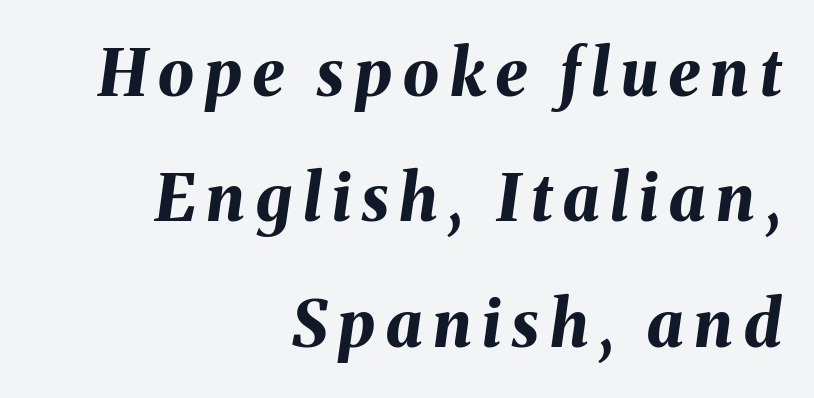
The image shows 64 px bold type, italic (leaning right); set right-aligned, loose line spacing (1.96x), not underlined; medium stroke contrast and a medium x-height.
